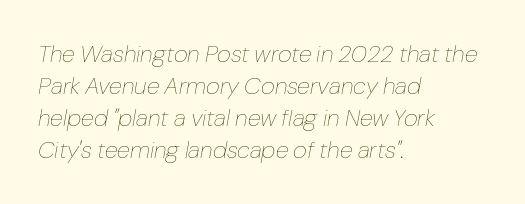
If you measured baseline to baseline, you'd find a middling distance. Alignment: flush left. Designer's note — italics engaged. Each row of text sits above clean, open space. Letters have the restrained weight of plain body copy at most. These lines keep a tight, regular rhythm from letter to letter.
